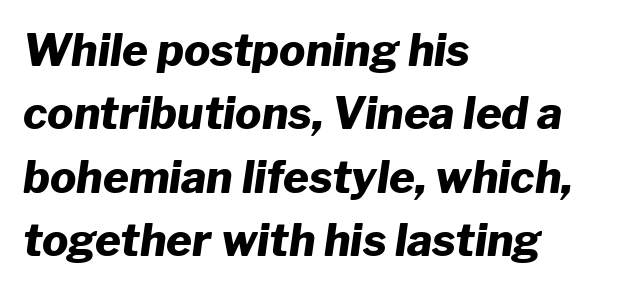
{"italic": "yes", "lean": "right", "slant_degrees": 8, "bold": "yes", "weight": "heavy", "width": "normal", "stroke_contrast": "low", "x_height": "medium", "monospaced": "no", "underline": "no", "align": "left", "line_spacing": "normal", "line_spacing_ratio": 1.44, "letter_spacing": "normal", "letter_spacing_em": 0.0, "glyph_px": 44}
